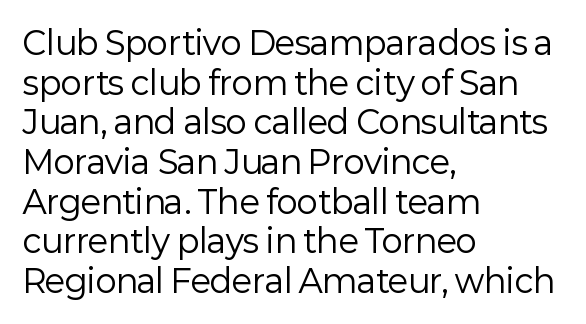
{"serif": "no", "italic": "no", "bold": "no", "weight": "regular", "width": "normal", "stroke_contrast": "low", "x_height": "medium", "monospaced": "no", "underline": "no", "align": "left", "line_spacing_ratio": 1.24, "letter_spacing": "normal", "letter_spacing_em": 0.0, "glyph_px": 32}
